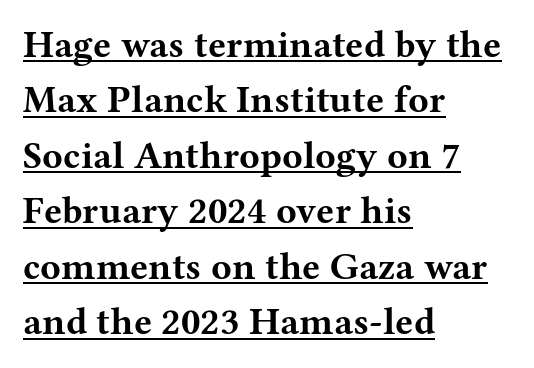
What's the leading like? Ordinary, nothing unusual. The axis of the letterforms is exactly vertical. These lines are composed in type with serifs. Horizontally, the lines are justified to the leading edge only. These lines are rendered in a variable-pitch font. You can see a thin bar hugging the bottom of the glyphs.
